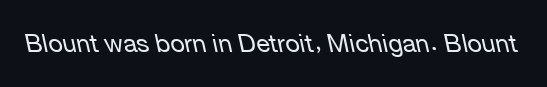
{"italic": "yes", "lean": "left", "slant_degrees": 12, "bold": "no", "underline": "no", "letter_spacing": "normal", "letter_spacing_em": 0.0, "glyph_px": 25}
